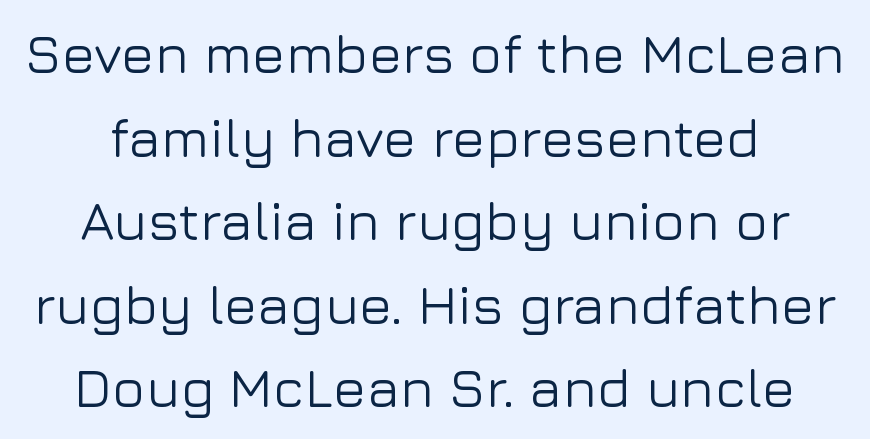
The image shows 55 px sans-serif type, upright; set normal line spacing (1.52x), normal letter spacing, not underlined; low stroke contrast and a medium x-height.
